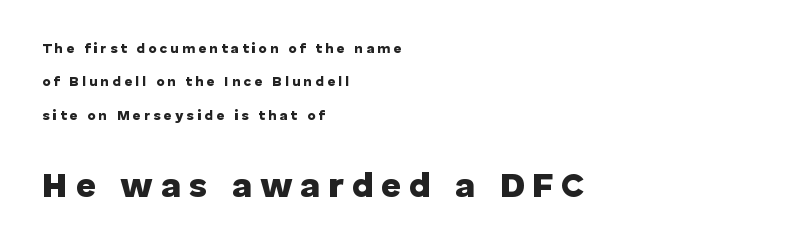
{"serif": "no", "italic": "no", "bold": "yes", "weight": "heavy", "width": "normal", "stroke_contrast": "low", "x_height": "medium", "monospaced": "no", "underline": "no", "align": "left", "line_spacing": "loose", "line_spacing_ratio": 2.39, "letter_spacing": "wide", "letter_spacing_em": 0.22, "larger_block": "second", "size_ratio": 2.5, "glyph_px": 35}
